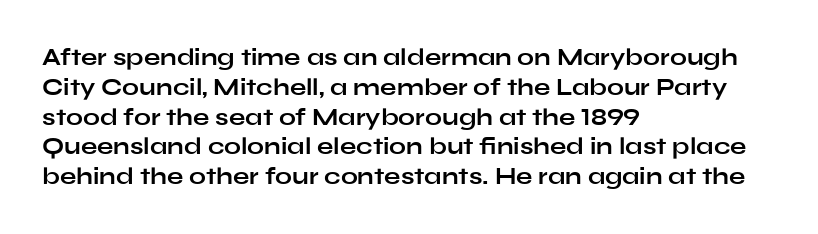
Every character sits straight up, as roman type does. This rendering uses left alignment, leaving the right contour irregular. Letters rest on an invisible, unmarked baseline. The passage shown has conventional tracking throughout. Pretty heavy lettering here — definitely bold.
